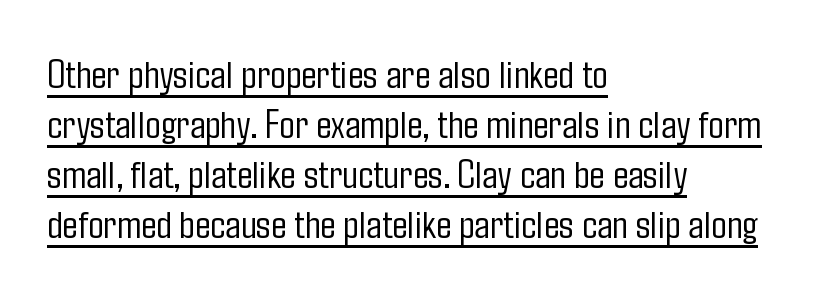
{"serif": "no", "italic": "no", "bold": "no", "weight": "light", "width": "condensed", "stroke_contrast": "low", "x_height": "medium", "monospaced": "no", "underline": "yes", "align": "left", "line_spacing_ratio": 1.22, "letter_spacing": "normal", "letter_spacing_em": 0.0, "glyph_px": 41}
